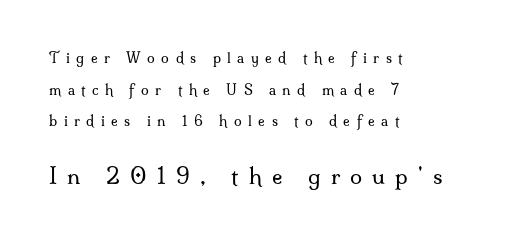
The image shows 22 px text type, upright; set left-aligned, loose line spacing (2.26x), unusually wide letter spacing (+0.46 em), not underlined; the second (bottom) block is 1.57x larger.
